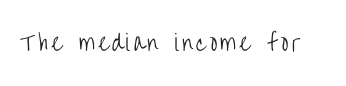
Q: Is the text bold? A: No.
Q: Is the text italic (slanted)? A: No, it is upright.
Q: Is the text underlined? A: No.
